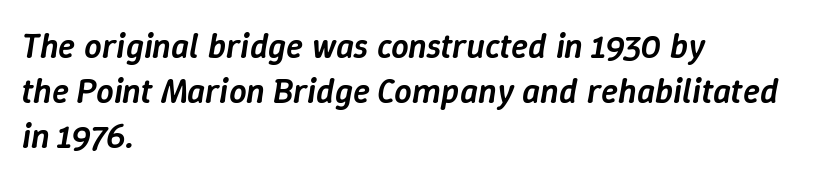
The image shows 35 px semibold type, italic (leaning right); set left-aligned, normal line spacing (1.28x), normal letter spacing, not underlined; low stroke contrast and a medium x-height.
